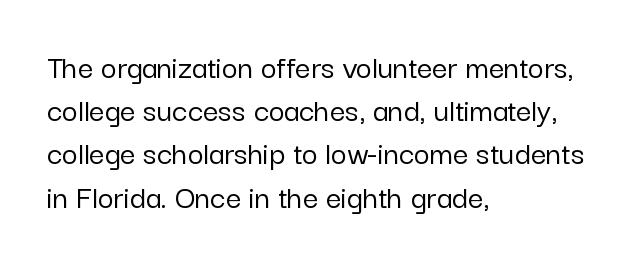
{"serif": "no", "italic": "no", "width": "normal", "stroke_contrast": "low", "x_height": "medium", "monospaced": "no", "underline": "no", "align": "left", "line_spacing": "normal", "line_spacing_ratio": 1.27, "letter_spacing": "normal", "letter_spacing_em": 0.0, "glyph_px": 34}
